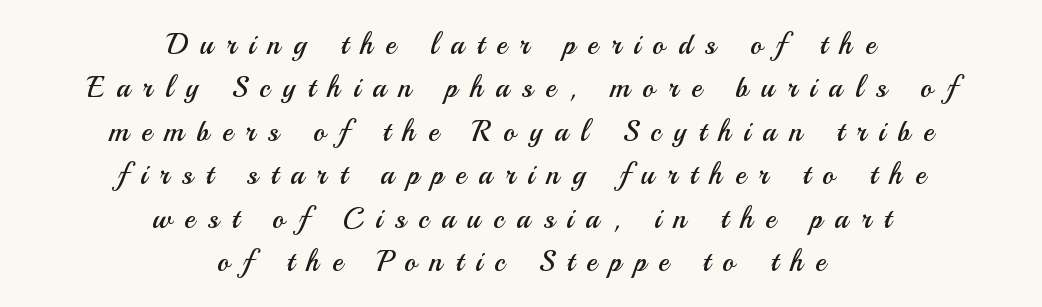
The image shows 29 px regular-weight sans-serif type; set centered, normal line spacing (1.5x), unusually wide letter spacing (+0.44 em), not underlined; medium stroke contrast and a small x-height.
